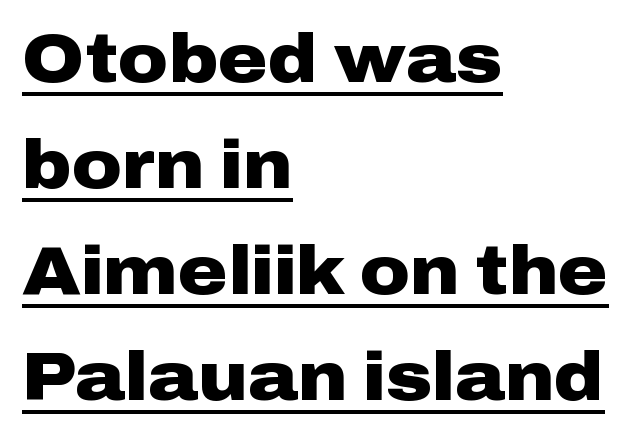
The image shows 68 px heavy, wide sans-serif type, upright; set left-aligned, normal line spacing (1.56x), normal letter spacing, underlined; low stroke contrast and a medium x-height.
